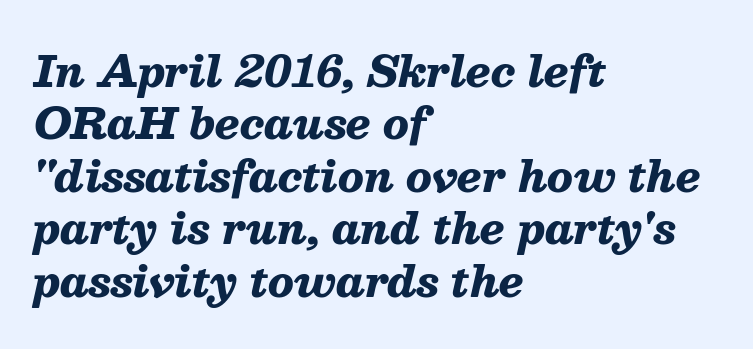
The image shows 42 px heavy type, italic (leaning right); set left-aligned, normal line spacing (1.25x), normal letter spacing, not underlined; medium stroke contrast and a medium x-height.
